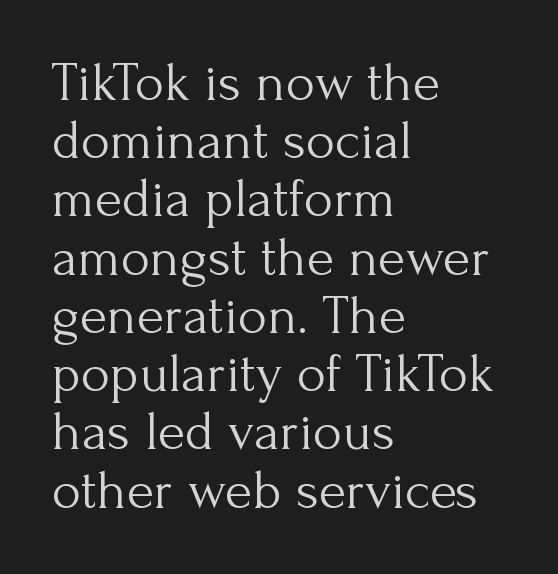
The image shows 56 px light serif type, upright; set left-aligned, tight line spacing (1.04x), normal letter spacing, not underlined; medium stroke contrast and a small x-height.
